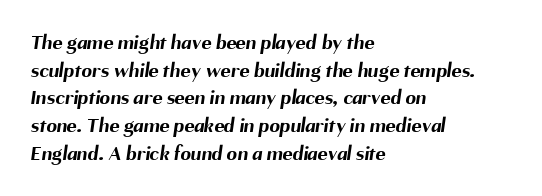
Summary of vertical rhythm: regular, with standard interline spacing. The tracking reads as untouched default to a designer's eye. The baseline area is clear. I'd describe the lettering as bold — thick and assertive. Short and long lines alike share a common starting point at left.
